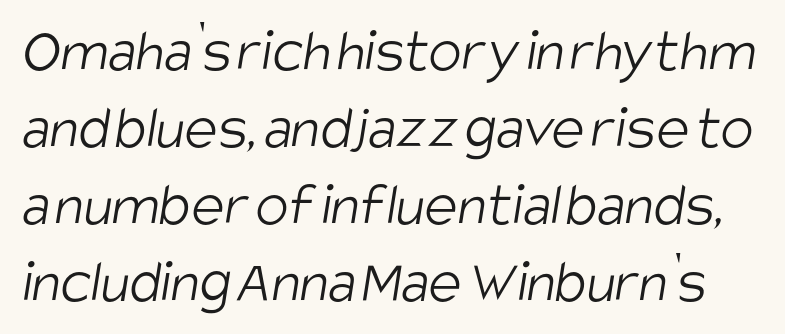
The image shows 62 px light, condensed sans-serif type; set line spacing 1.24x, normal letter spacing, not underlined; low stroke contrast and a large x-height.
